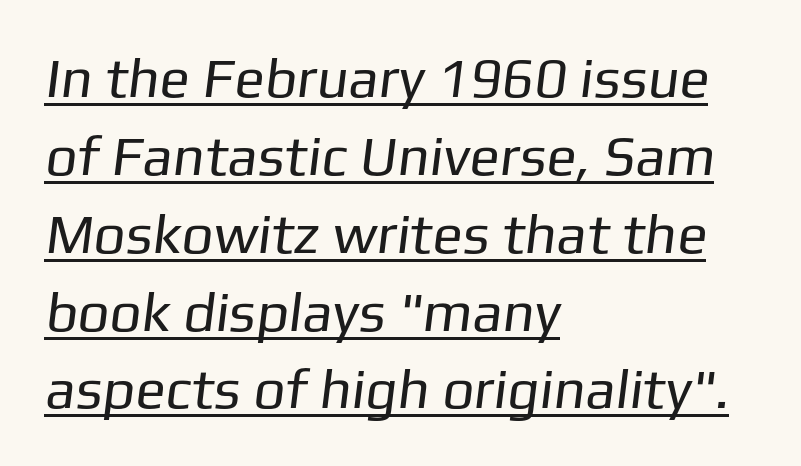
{"serif": "no", "bold": "no", "weight": "regular", "width": "normal", "stroke_contrast": "low", "x_height": "medium", "monospaced": "no", "underline": "yes", "align": "left", "line_spacing": "normal", "line_spacing_ratio": 1.39, "letter_spacing": "normal", "letter_spacing_em": 0.0, "glyph_px": 56}
